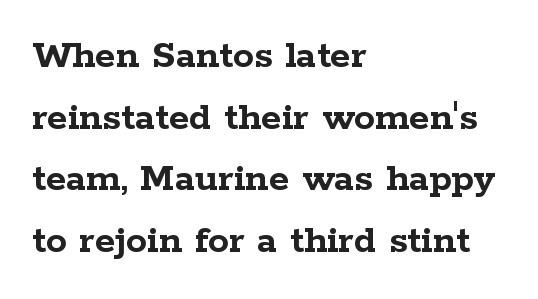
Q: Is the text bold? A: Yes.
Q: Is the text italic (slanted)? A: No, it is upright.
Q: Is the typeface a serif or a sans-serif typeface? A: Serif.
Q: Is the text underlined? A: No.
Q: How is the paragraph aligned? A: Left-aligned.
Q: Is the spacing between letters normal or unusually wide? A: Normal.
Q: Is the spacing between lines tight, normal or loose? A: Normal.
Q: Width (condensed, normal, or wide)? A: Wide.
Q: Stroke contrast? A: Low.
Q: x-height? A: Medium.
Q: Monospaced? A: No.
